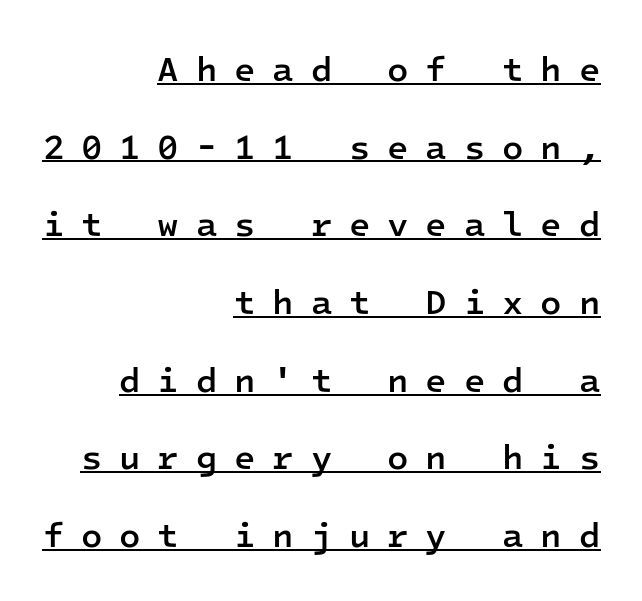
Spacing verdict: monospaced, one width for all characters. Emphasis by weight is partial: semibold. Reading down the column, the eye jumps a long way to each next line. The face used here appears with an underline applied. These lines are set flush right with a ragged left edge.
